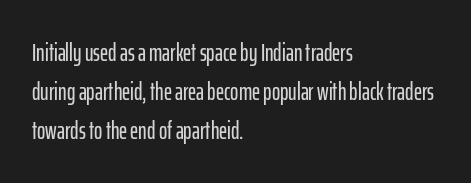
The image shows 25 px text type, upright; set left-aligned, normal line spacing (1.57x), normal letter spacing, not underlined.
